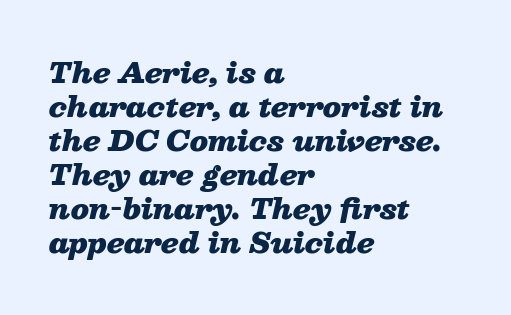
The image shows 27 px bold type, italic (leaning right); set left-aligned, normal line spacing (1.26x), normal letter spacing, not underlined.
